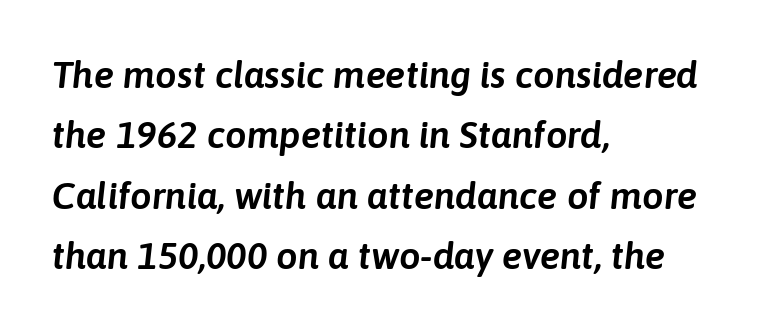
The image shows 38 px text type, italic (leaning right); set left-aligned, normal line spacing (1.59x), normal letter spacing, not underlined; low stroke contrast and a medium x-height.
